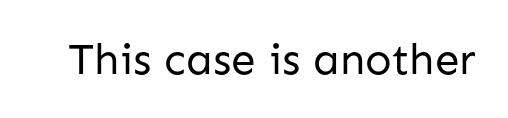
The image shows 44 px regular-weight sans-serif type, upright; set normal letter spacing, not underlined; low stroke contrast and a medium x-height.
